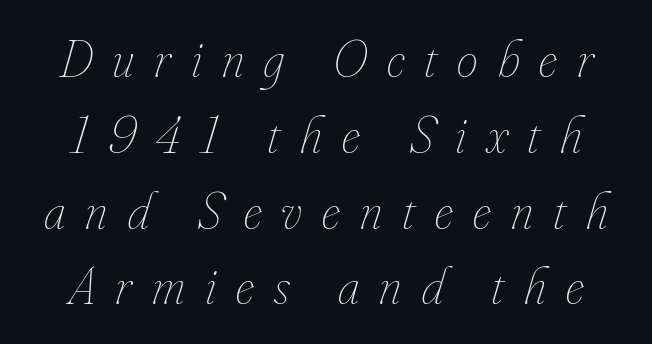
Q: Is the text bold? A: No.
Q: Is the text italic (slanted)? A: Yes, it leans right by about 16 degrees.
Q: Is the text underlined? A: No.
Q: Is the spacing between letters normal or unusually wide? A: Unusually wide.
Q: Is the spacing between lines tight, normal or loose? A: Normal.
Q: Width (condensed, normal, or wide)? A: Condensed.
Q: Stroke contrast? A: Low.
Q: x-height? A: Small.
Q: Monospaced? A: No.
